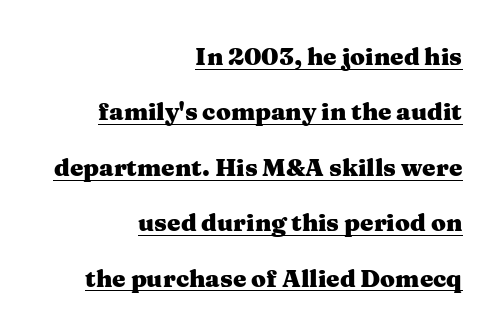
Q: Is the text bold? A: Yes.
Q: Is the text italic (slanted)? A: No, it is upright.
Q: Is the text underlined? A: Yes.
Q: How is the paragraph aligned? A: Right-aligned.
Q: Is the spacing between letters normal or unusually wide? A: Normal.
Q: Is the spacing between lines tight, normal or loose? A: Loose.
